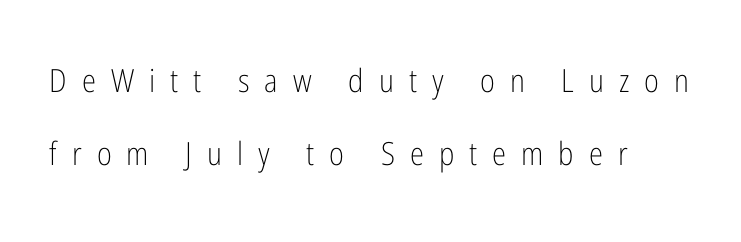
Q: Is the text bold? A: No.
Q: Is the text italic (slanted)? A: No, it is upright.
Q: Is the typeface a serif or a sans-serif typeface? A: Sans-serif.
Q: Is the text underlined? A: No.
Q: How is the paragraph aligned? A: Left-aligned.
Q: Is the spacing between letters normal or unusually wide? A: Unusually wide.
Q: Is the spacing between lines tight, normal or loose? A: Loose.
Q: Width (condensed, normal, or wide)? A: Condensed.
Q: Stroke contrast? A: Low.
Q: x-height? A: Medium.
Q: Monospaced? A: No.
